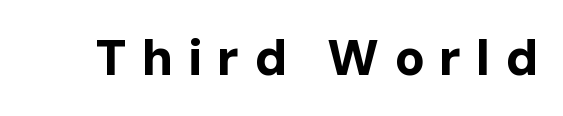
The image shows 50 px bold sans-serif type, upright; set unusually wide letter spacing (+0.29 em), not underlined; low stroke contrast and a medium x-height.
